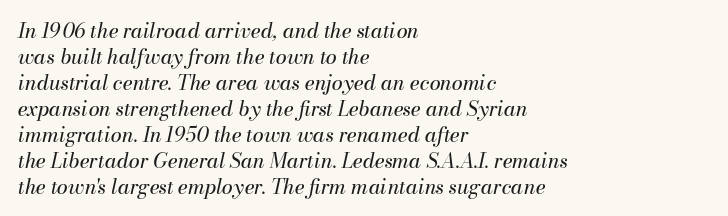
{"italic": "yes", "lean": "right", "slant_degrees": 13, "bold": "no", "underline": "no", "align": "left", "line_spacing": "normal", "line_spacing_ratio": 1.3, "letter_spacing": "normal", "letter_spacing_em": 0.0, "glyph_px": 20}
